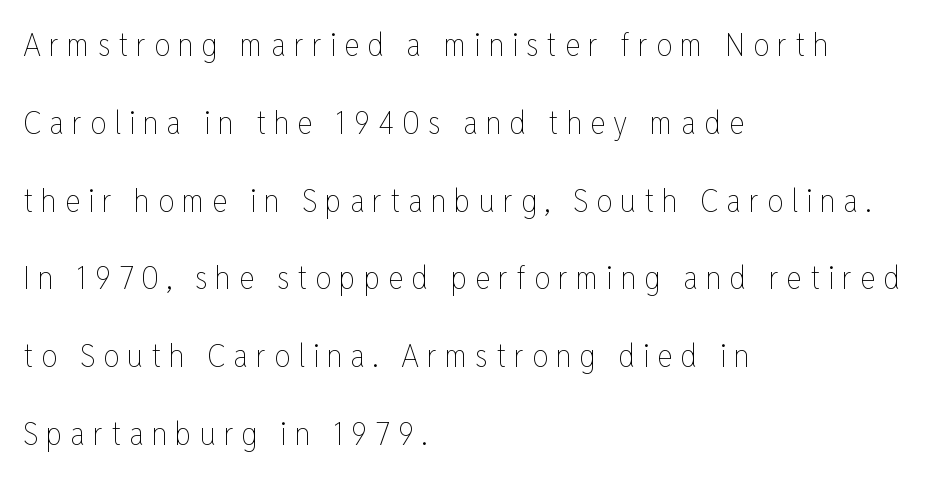
Q: Is the text bold? A: No.
Q: Is the text italic (slanted)? A: No, it is upright.
Q: Is the text underlined? A: No.
Q: How is the paragraph aligned? A: Left-aligned.
Q: Is the spacing between letters normal or unusually wide? A: Unusually wide.
Q: Is the spacing between lines tight, normal or loose? A: Loose.
Q: Width (condensed, normal, or wide)? A: Condensed.
Q: Stroke contrast? A: Low.
Q: x-height? A: Medium.
Q: Monospaced? A: No.
